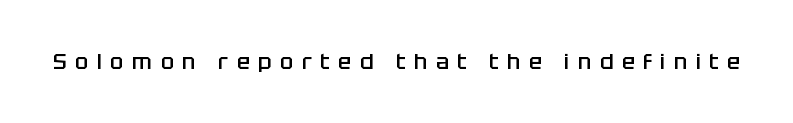
The image shows 22 px text type, upright; set unusually wide letter spacing (+0.38 em), not underlined.
